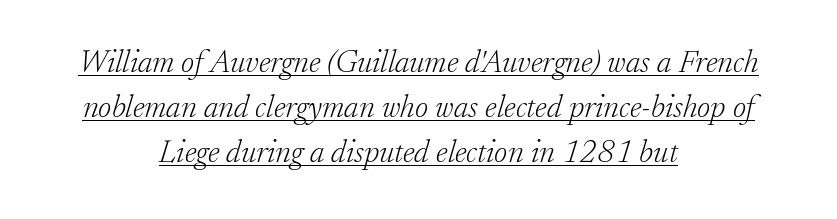
Underlined type. Style check: oblique. If you measured baseline to baseline, you'd find a middling distance. Letterform terminals end in serifs throughout the passage.
